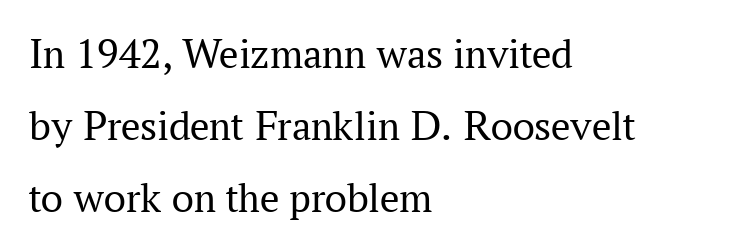
{"serif": "yes", "italic": "no", "bold": "no", "weight": "regular", "width": "normal", "stroke_contrast": "medium", "x_height": "medium", "monospaced": "no", "underline": "no", "align": "left", "line_spacing": "normal", "line_spacing_ratio": 1.67, "letter_spacing": "normal", "letter_spacing_em": 0.0, "glyph_px": 43}
